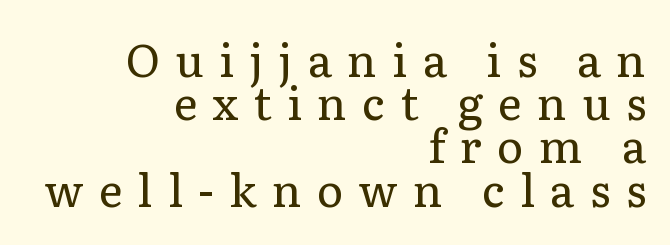
{"serif": "yes", "italic": "no", "bold": "no", "weight": "regular", "width": "normal", "stroke_contrast": "low", "x_height": "medium", "monospaced": "no", "underline": "no", "align": "right", "line_spacing": "tight", "line_spacing_ratio": 0.96, "letter_spacing": "wide", "letter_spacing_em": 0.34, "glyph_px": 45}
